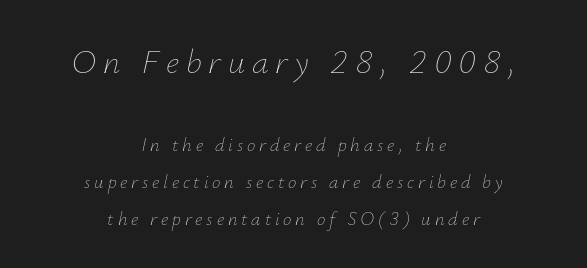
The image shows 34 px thin type, italic (leaning right); set centered, loose line spacing (1.94x), unusually wide letter spacing (+0.2 em), not underlined; the first (top) block is 1.79x larger; low stroke contrast and a small x-height.
